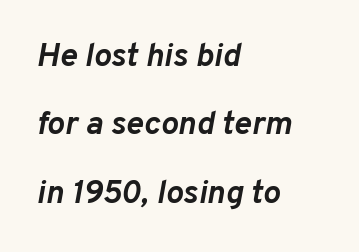
The zone under the glyphs is completely vacant. Words appear dense and cohesive because spacing is normal. Horizontally, the lines are justified to the leading edge only. Slanted lettering throughout. The designer dialed line spacing up above the default. Every letter is thick-stroked: bold, no question.
